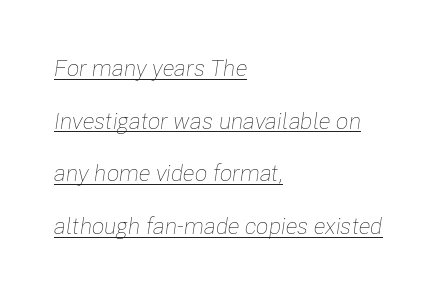
{"italic": "yes", "lean": "right", "slant_degrees": 8, "bold": "no", "underline": "yes", "align": "left", "line_spacing": "loose", "line_spacing_ratio": 2.29, "letter_spacing": "normal", "letter_spacing_em": 0.0, "glyph_px": 23}
